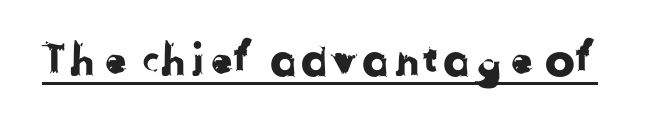
The image shows 45 px sans-serif type; set normal letter spacing, underlined; low stroke contrast and a medium x-height.
